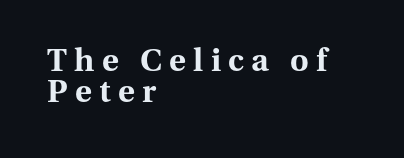
{"serif": "yes", "italic": "no", "bold": "yes", "weight": "bold", "width": "normal", "stroke_contrast": "medium", "x_height": "medium", "monospaced": "no", "underline": "no", "align": "left", "line_spacing": "tight", "line_spacing_ratio": 0.97, "letter_spacing": "wide", "letter_spacing_em": 0.23, "glyph_px": 32}
